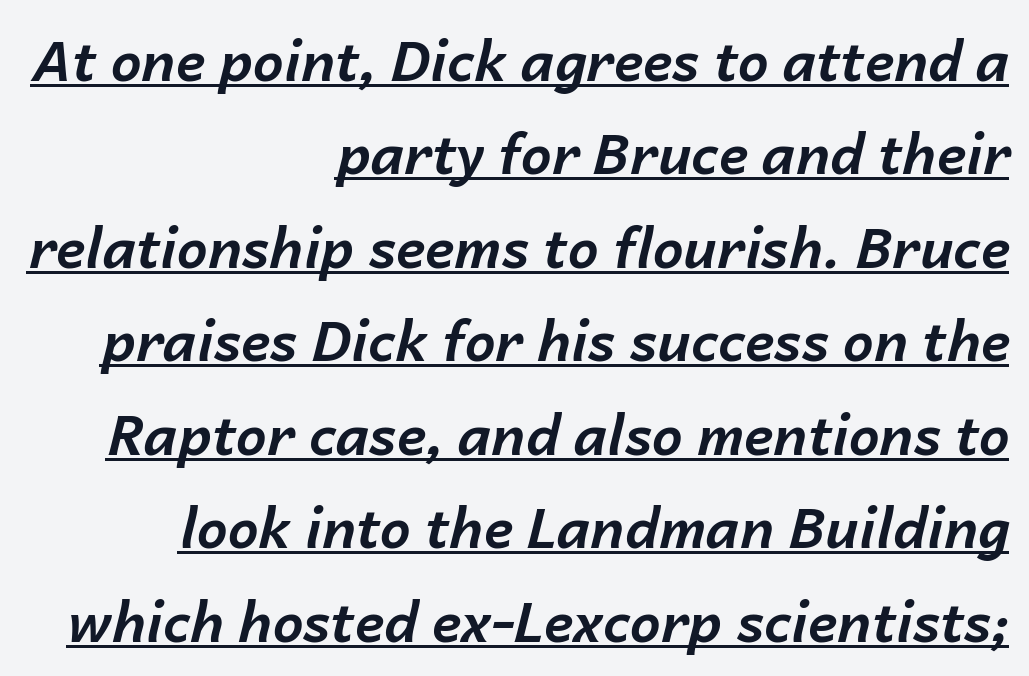
The image shows 55 px bold type, italic (leaning right); set right-aligned, normal line spacing (1.7x), normal letter spacing, underlined; low stroke contrast and a medium x-height.
